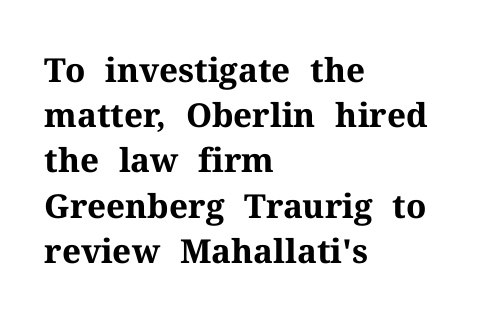
{"serif": "yes", "italic": "no", "bold": "yes", "weight": "bold", "width": "normal", "stroke_contrast": "medium", "x_height": "medium", "monospaced": "no", "underline": "no", "align": "left", "line_spacing": "normal", "line_spacing_ratio": 1.37, "letter_spacing": "normal", "letter_spacing_em": 0.0, "glyph_px": 33}
